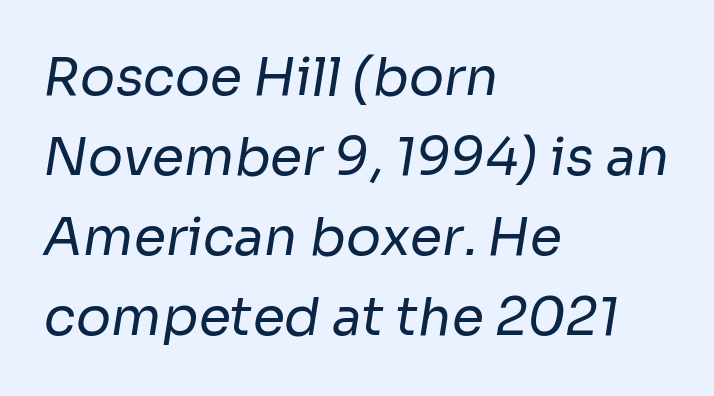
A typesetter would call this proportional, since set widths differ per character. Letters have the restrained weight of plain body copy at most. The gap between lines stays unmarked. Between one letter and the next there's only the usual sliver of space. Each letter's strokes conclude bluntly, with no projecting serifs.
